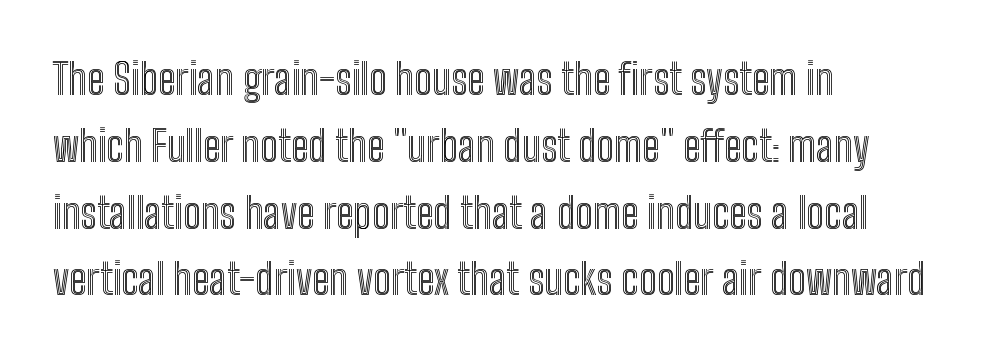
Q: Is the text italic (slanted)? A: No, it is upright.
Q: Is the text underlined? A: No.
Q: How is the paragraph aligned? A: Left-aligned.
Q: Is the spacing between letters normal or unusually wide? A: Normal.
Q: Is the spacing between lines tight, normal or loose? A: Normal.
Q: Width (condensed, normal, or wide)? A: Condensed.
Q: x-height? A: Medium.
Q: Monospaced? A: No.
